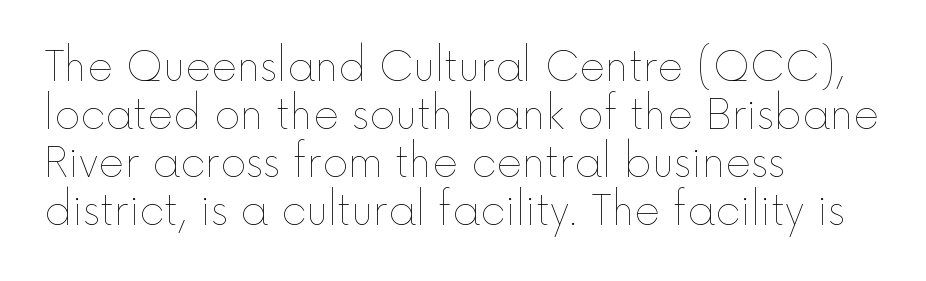
Q: Is the text bold? A: No.
Q: Is the text italic (slanted)? A: No, it is upright.
Q: Is the text underlined? A: No.
Q: How is the paragraph aligned? A: Left-aligned.
Q: Is the spacing between letters normal or unusually wide? A: Normal.
Q: Width (condensed, normal, or wide)? A: Normal.
Q: x-height? A: Medium.
Q: Monospaced? A: No.
